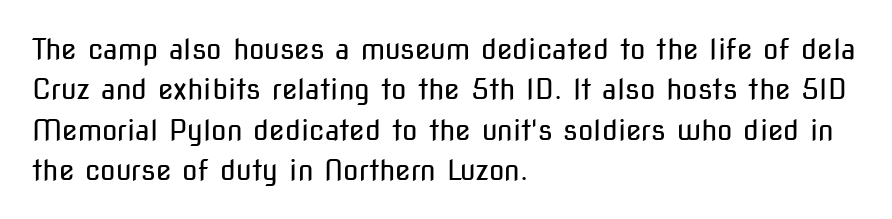
{"serif": "no", "italic": "no", "bold": "no", "weight": "regular", "width": "condensed", "stroke_contrast": "low", "x_height": "medium", "monospaced": "no", "underline": "no", "align": "left", "line_spacing": "normal", "line_spacing_ratio": 1.44, "letter_spacing": "normal", "letter_spacing_em": 0.0, "glyph_px": 28}
